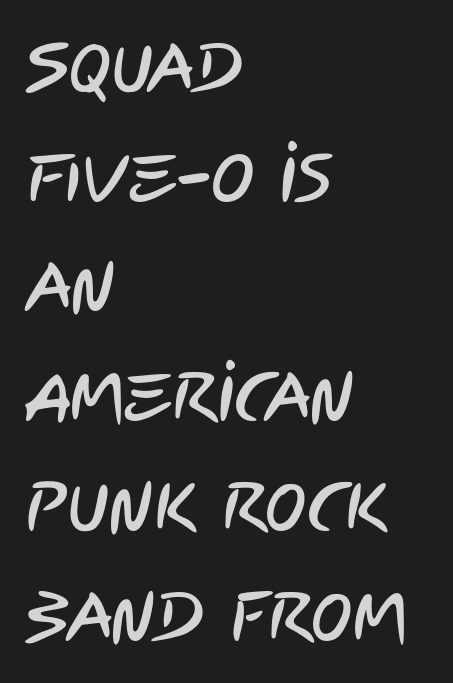
This rendering leaves character spacing at its baseline value. Regarding serifs, this sample does without them. The block of text has a typical density, with ordinary space between rows. Anything drawn beneath the words? Only blank space. The lines are quadded left. These lines are rendered in a variable-pitch font.
